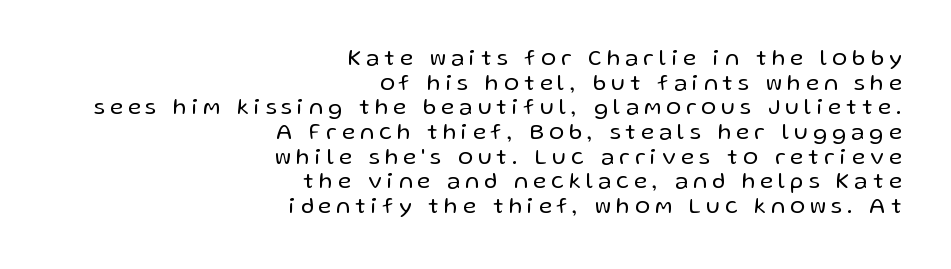
Q: Is the text bold? A: No.
Q: Is the text italic (slanted)? A: No, it is upright.
Q: Is the text underlined? A: No.
Q: How is the paragraph aligned? A: Right-aligned.
Q: Is the spacing between letters normal or unusually wide? A: Unusually wide.
Q: Is the spacing between lines tight, normal or loose? A: Tight.
